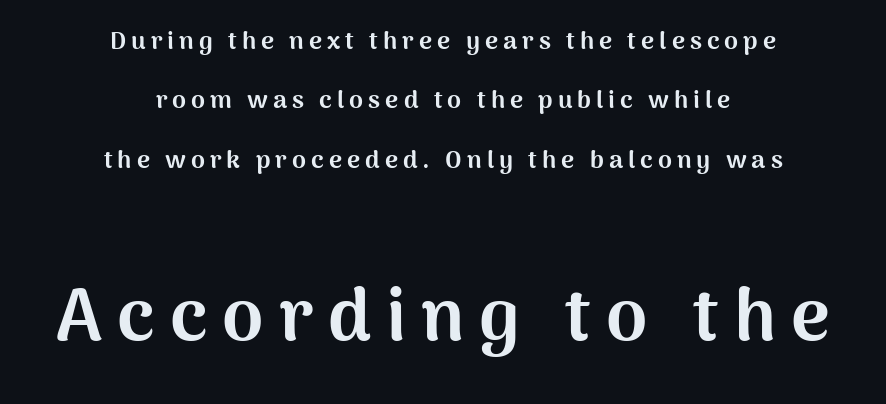
The image shows 74 px bold sans-serif type, upright; set centered, loose line spacing (2.38x), unusually wide letter spacing (+0.2 em), not underlined; the second (bottom) block is 2.96x larger; medium stroke contrast and a medium x-height.
